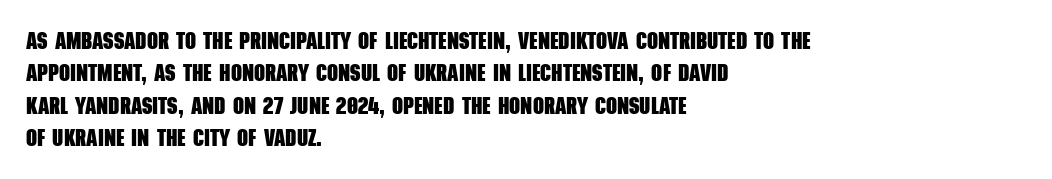
The image shows 24 px bold type; set left-aligned, normal line spacing (1.35x), normal letter spacing, not underlined.
